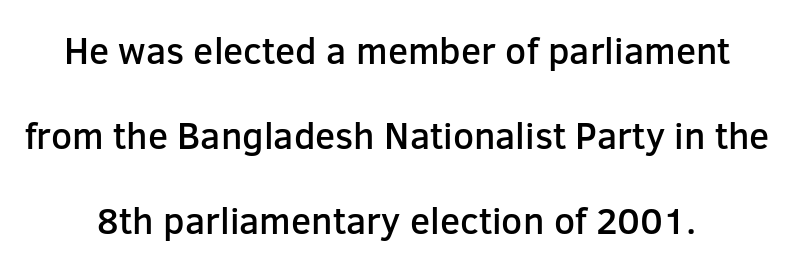
The image shows 37 px semibold sans-serif type, upright; set loose line spacing (2.3x), normal letter spacing, not underlined; low stroke contrast and a medium x-height.
